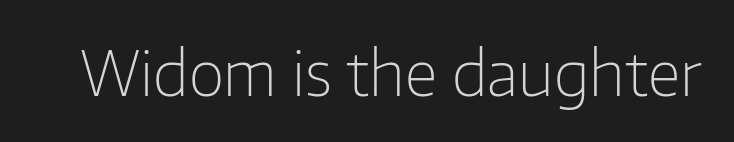
Look at the tracking — it's just the regular setting, nothing added. Proportional: the letters do not fall into vertical columns. Nothing heavy about these letters — not bold at all. The axis of the letterforms is exactly vertical.
